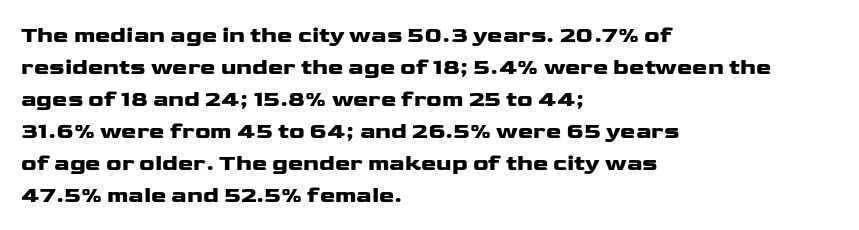
{"italic": "no", "bold": "yes", "underline": "no", "align": "left", "line_spacing": "normal", "line_spacing_ratio": 1.39, "letter_spacing": "normal", "letter_spacing_em": 0.0, "glyph_px": 23}
